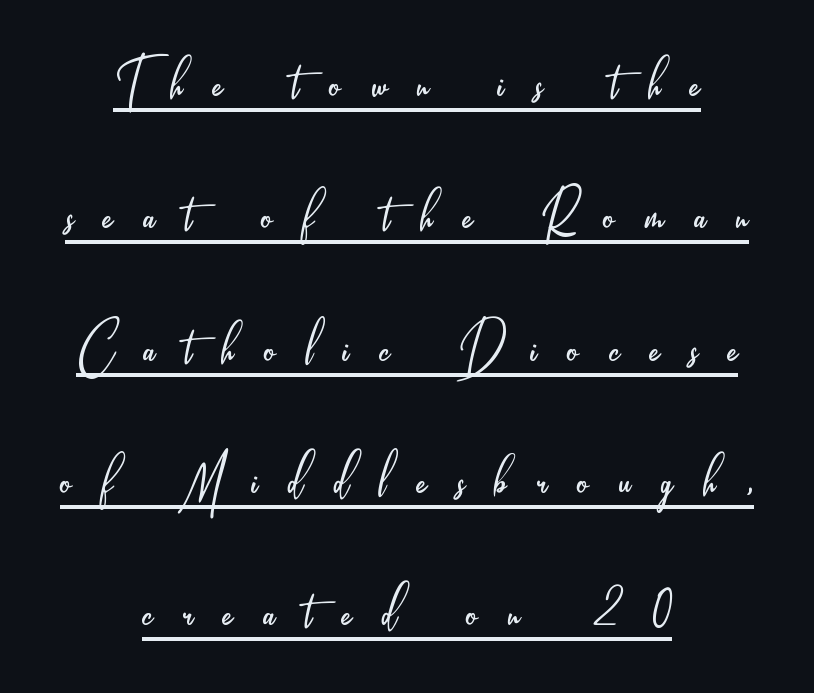
The image shows 70 px light, condensed sans-serif type; set centered, line spacing 1.89x, unusually wide letter spacing (+0.43 em), underlined; low stroke contrast and a small x-height.
